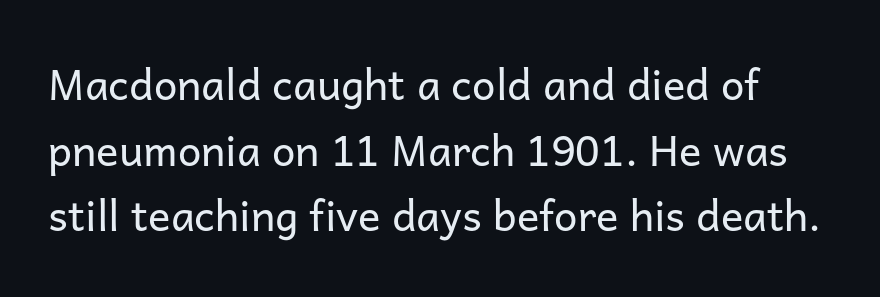
{"serif": "no", "italic": "no", "bold": "no", "weight": "regular", "width": "normal", "stroke_contrast": "low", "x_height": "medium", "monospaced": "no", "underline": "no", "line_spacing": "normal", "line_spacing_ratio": 1.56, "letter_spacing": "normal", "letter_spacing_em": 0.0, "glyph_px": 42}
